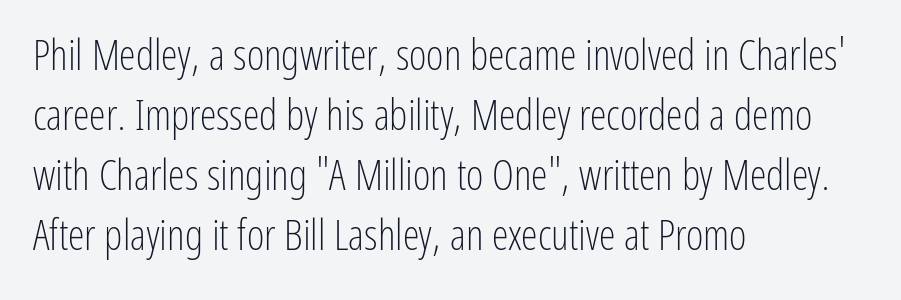
Check under the words: just untouched page. Whoever set this chose a conventional vertical rhythm. You could call the tracking neutral — neither tight nor loose. Visually the block forms a straight wall on the left and a jagged coastline on the right. The lettering holds an erect, upright posture throughout. Think of a printed novel: that variable character pitch is what you see here.
